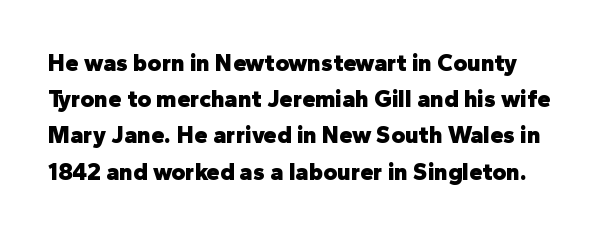
The image shows 24 px bold type, upright; set normal line spacing (1.51x), normal letter spacing, not underlined.
